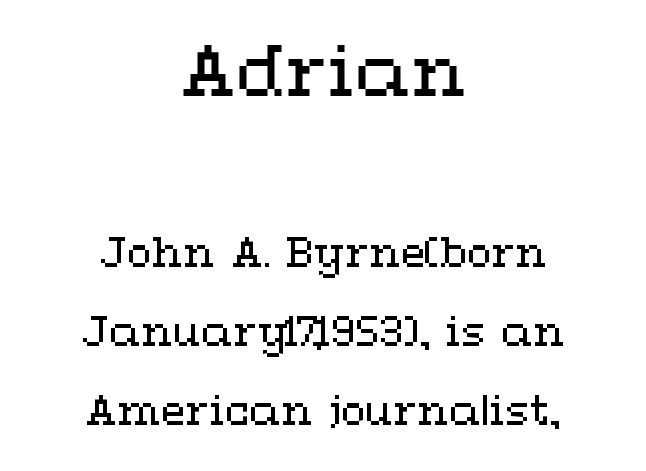
Style check: upright. The weight tops out at a normal text grade. Note: larger setting up top, smaller setting below. This sample trades compactness for vertical openness between lines. Typeset on center — no edge is straight. The passage shown is typed in a proportional face where columns would drift.
